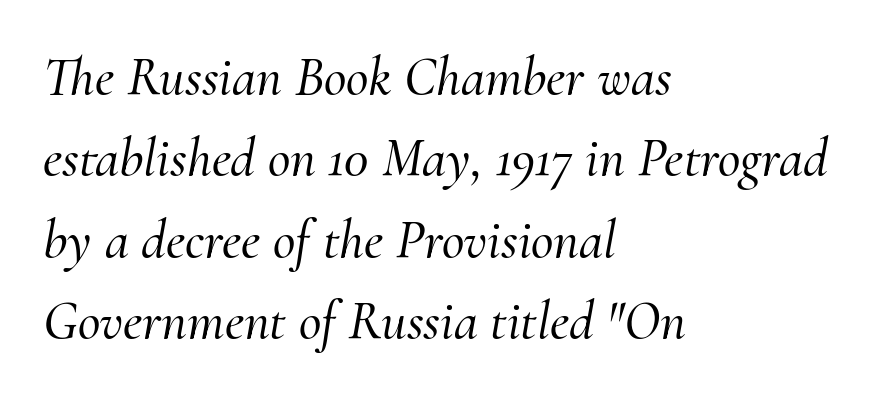
The image shows 55 px serif type, italic (leaning right); set left-aligned, normal line spacing (1.48x), normal letter spacing, not underlined; medium stroke contrast and a small x-height.
